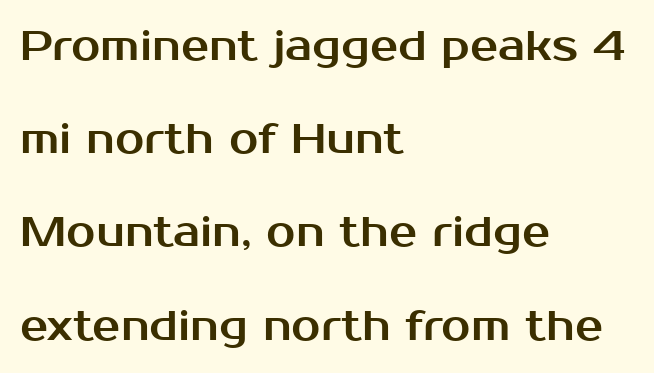
You could not count columns in this text — the font is proportionally spaced. Leading is clearly above the norm, producing a sparse column. Layout note: lines flush left. Type style note: lacks serifs. Every character sits straight up, as roman type does.
